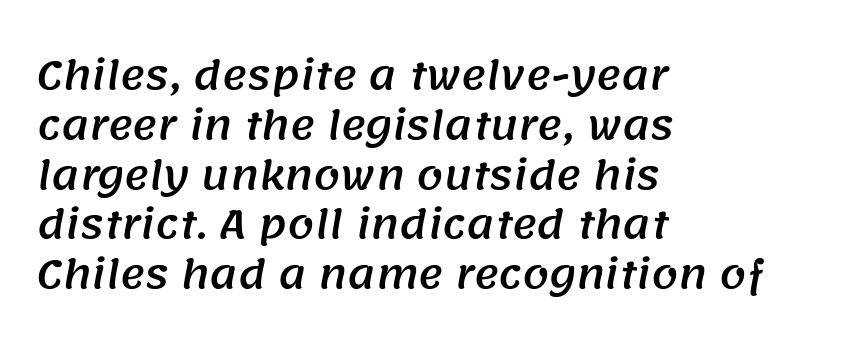
The image shows 38 px sans-serif type; set left-aligned, normal line spacing (1.31x), normal letter spacing, not underlined; medium stroke contrast and a large x-height.
